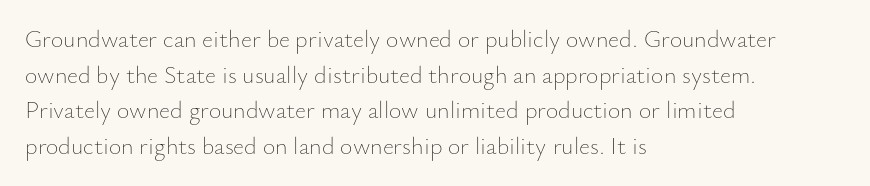
{"italic": "no", "bold": "no", "underline": "no", "align": "left", "line_spacing": "normal", "line_spacing_ratio": 1.48, "letter_spacing": "normal", "letter_spacing_em": 0.0, "glyph_px": 24}
